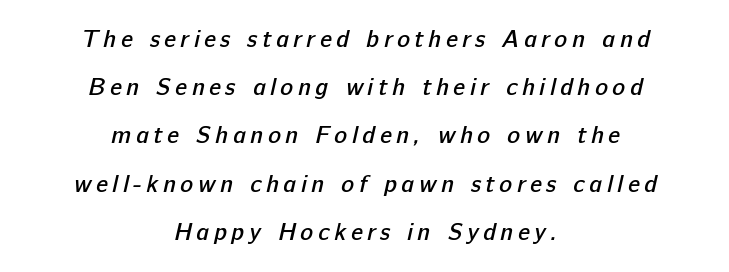
Reading down the block, each line starts at a different indent, mirrored at its end. Weight check: semibold — heavier than regular, not quite bold. A clean baseline with only descenders dipping below it. Students, observe: this is what heavily led, spacious text looks like.
